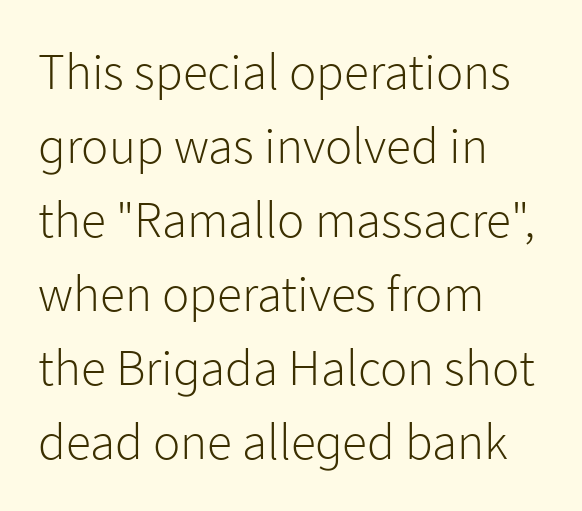
When letters stand straight like this, we call the style roman or upright. A light-to-regular cut is what we see here. Short and long lines alike share a common starting point at left. Evenly set lines give the paragraph a standard silhouette. Spacing verdict: proportional, widths tailored to each character.
